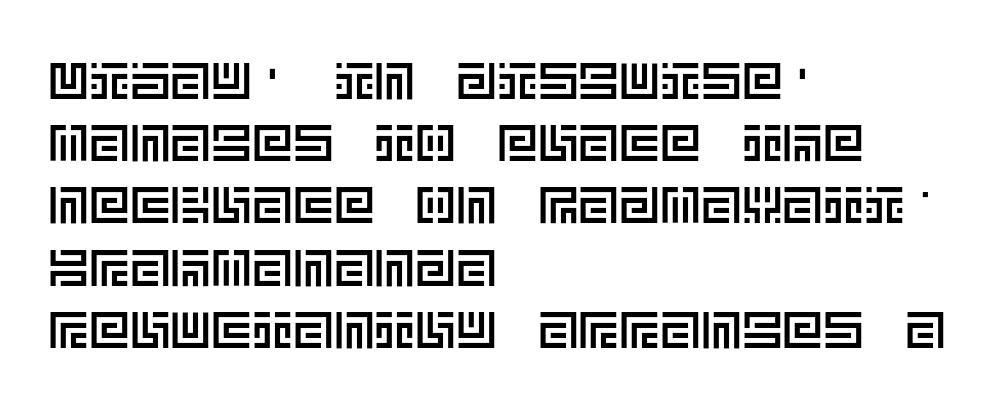
{"italic": "no", "width": "normal", "x_height": "large", "underline": "no", "align": "left", "line_spacing_ratio": 1.22, "letter_spacing": "normal", "letter_spacing_em": 0.0, "glyph_px": 51}
